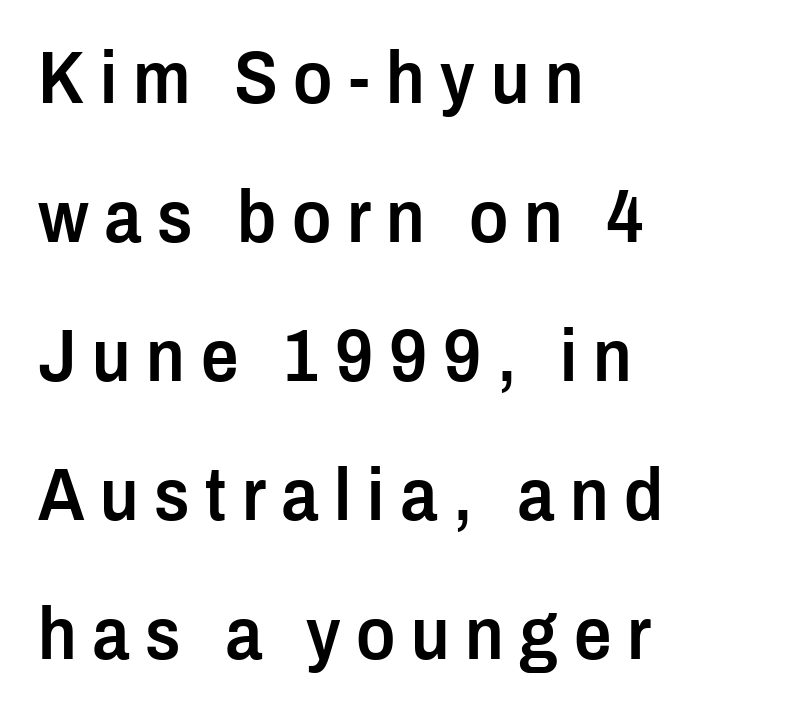
Q: Is the text bold? A: Semi-bold.
Q: Is the text italic (slanted)? A: No, it is upright.
Q: Is the typeface a serif or a sans-serif typeface? A: Sans-serif.
Q: Is the text underlined? A: No.
Q: How is the paragraph aligned? A: Left-aligned.
Q: Is the spacing between letters normal or unusually wide? A: Unusually wide.
Q: Width (condensed, normal, or wide)? A: Condensed.
Q: Stroke contrast? A: Low.
Q: x-height? A: Medium.
Q: Monospaced? A: No.
